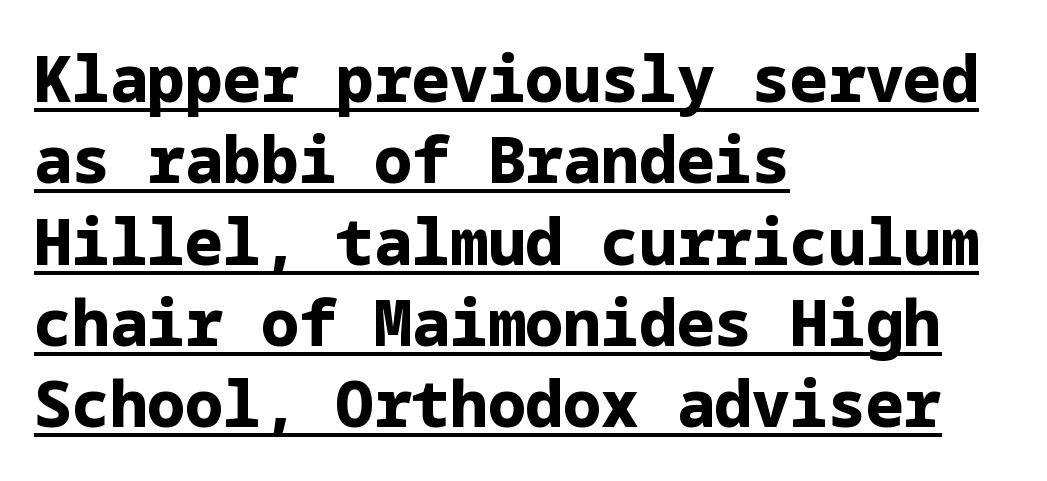
{"serif": "no", "italic": "no", "bold": "yes", "weight": "bold", "width": "normal", "stroke_contrast": "low", "x_height": "medium", "underline": "yes", "align": "left", "line_spacing": "normal", "line_spacing_ratio": 1.29, "letter_spacing": "normal", "letter_spacing_em": 0.0, "glyph_px": 63}
